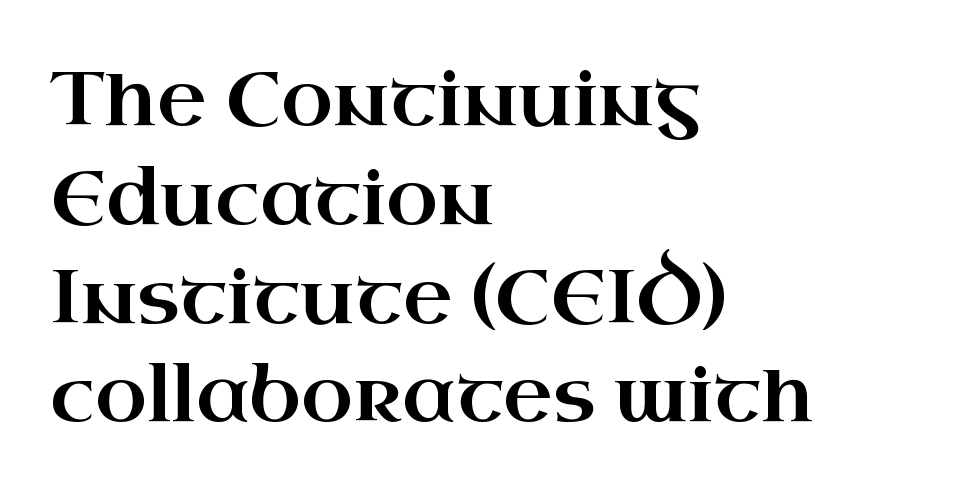
Letters rest on an invisible, unmarked baseline. Line starts are locked; line ends wander. Between one letter and the next there's only the usual sliver of space. Notice how the stems are strictly vertical — no italics here. The face used here is proportionally spaced, like ordinary book or web type.
